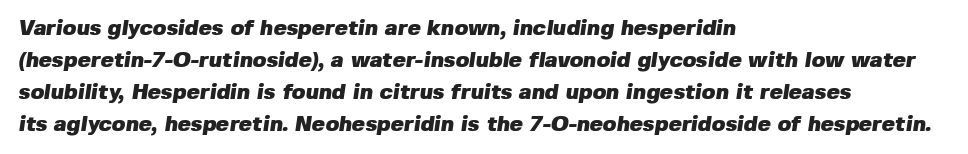
Q: Is the text bold? A: Yes.
Q: Is the text underlined? A: No.
Q: How is the paragraph aligned? A: Left-aligned.
Q: Is the spacing between letters normal or unusually wide? A: Normal.
Q: Is the spacing between lines tight, normal or loose? A: Normal.
